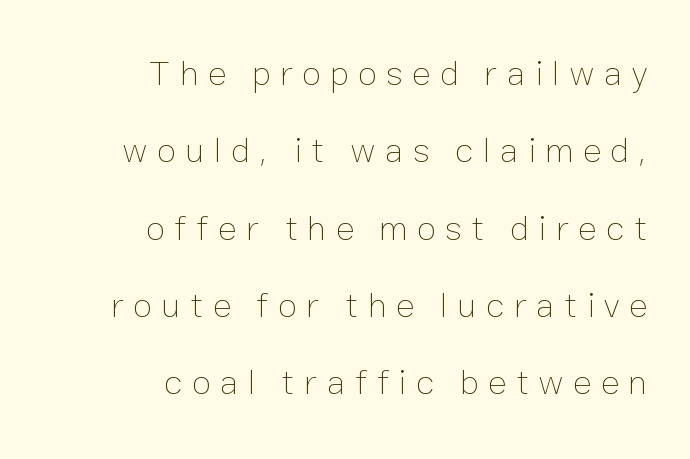
Q: Is the text bold? A: No.
Q: Is the text italic (slanted)? A: No, it is upright.
Q: Is the text underlined? A: No.
Q: How is the paragraph aligned? A: Right-aligned.
Q: Is the spacing between letters normal or unusually wide? A: Unusually wide.
Q: Is the spacing between lines tight, normal or loose? A: Loose.
Q: Width (condensed, normal, or wide)? A: Normal.
Q: Stroke contrast? A: Low.
Q: x-height? A: Medium.
Q: Monospaced? A: No.
